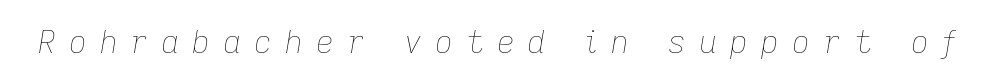
Q: Is the text bold? A: No.
Q: Is the text italic (slanted)? A: Yes, it leans right by about 9 degrees.
Q: Is the text underlined? A: No.
Q: Is the spacing between letters normal or unusually wide? A: Unusually wide.
Q: Width (condensed, normal, or wide)? A: Normal.
Q: Stroke contrast? A: Low.
Q: x-height? A: Medium.
Q: Monospaced? A: No.
